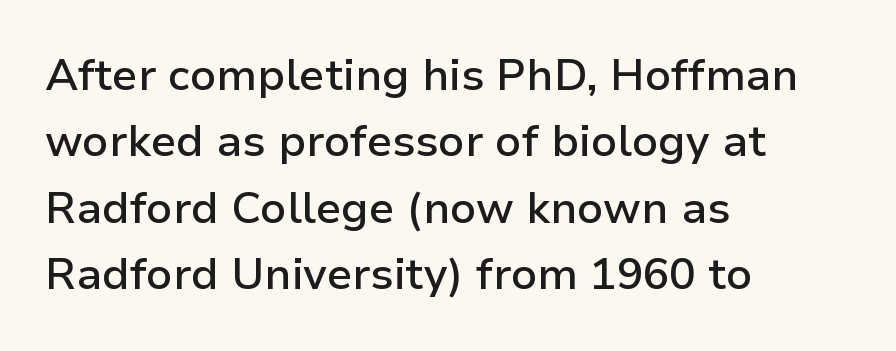
{"serif": "no", "italic": "no", "bold": "semi", "weight": "semibold", "width": "normal", "stroke_contrast": "low", "x_height": "medium", "monospaced": "no", "underline": "no", "align": "left", "line_spacing": "normal", "line_spacing_ratio": 1.51, "letter_spacing": "normal", "letter_spacing_em": 0.0, "glyph_px": 44}
